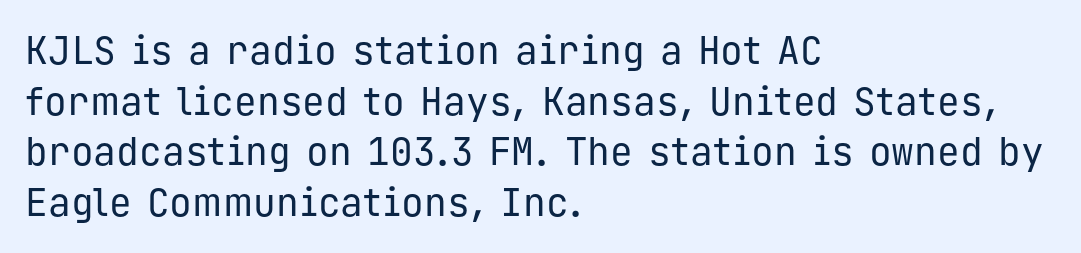
{"serif": "no", "italic": "no", "bold": "no", "weight": "regular", "width": "normal", "stroke_contrast": "low", "x_height": "medium", "monospaced": "yes", "underline": "no", "align": "left", "line_spacing": "normal", "line_spacing_ratio": 1.33, "letter_spacing": "normal", "letter_spacing_em": 0.0, "glyph_px": 38}
